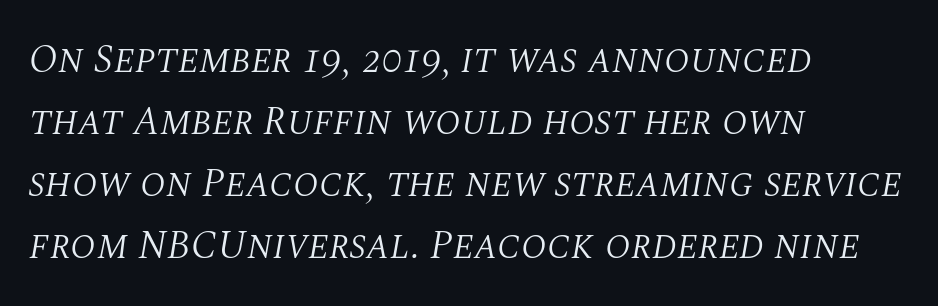
The image shows 40 px light serif type, italic (leaning right); set left-aligned, normal line spacing (1.55x), normal letter spacing, not underlined; medium stroke contrast and a large x-height.
